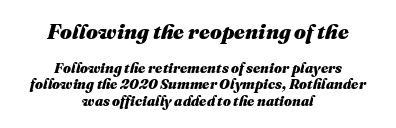
The image shows 21 px bold type, italic (leaning right); set centered, line spacing 1.16x, normal letter spacing, not underlined; the first (top) block is 1.5x larger.
